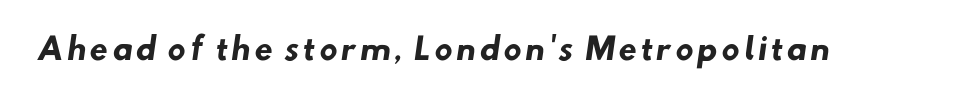
{"serif": "no", "bold": "yes", "weight": "heavy", "width": "normal", "stroke_contrast": "low", "x_height": "small", "monospaced": "no", "underline": "no", "glyph_px": 30}
